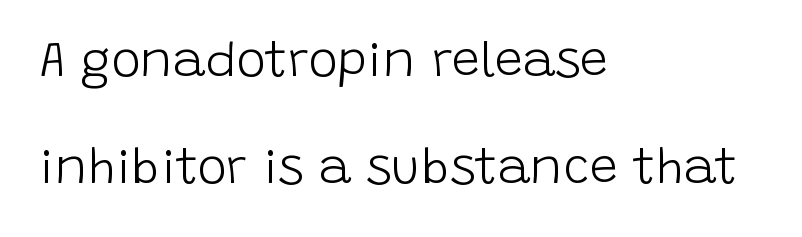
{"serif": "no", "italic": "no", "bold": "no", "weight": "light", "width": "normal", "stroke_contrast": "low", "x_height": "large", "monospaced": "no", "underline": "no", "align": "left", "line_spacing": "loose", "line_spacing_ratio": 2.15, "letter_spacing": "normal", "letter_spacing_em": 0.0, "glyph_px": 50}
